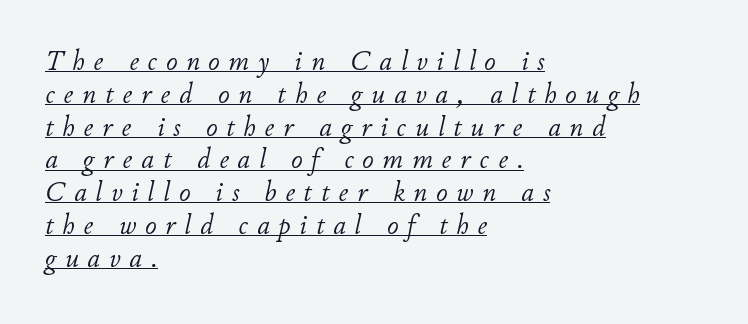
{"italic": "yes", "lean": "right", "slant_degrees": 11, "bold": "no", "weight": "light", "width": "normal", "stroke_contrast": "low", "x_height": "small", "monospaced": "no", "underline": "yes", "align": "left", "line_spacing_ratio": 1.17, "letter_spacing": "wide", "letter_spacing_em": 0.32, "glyph_px": 28}
